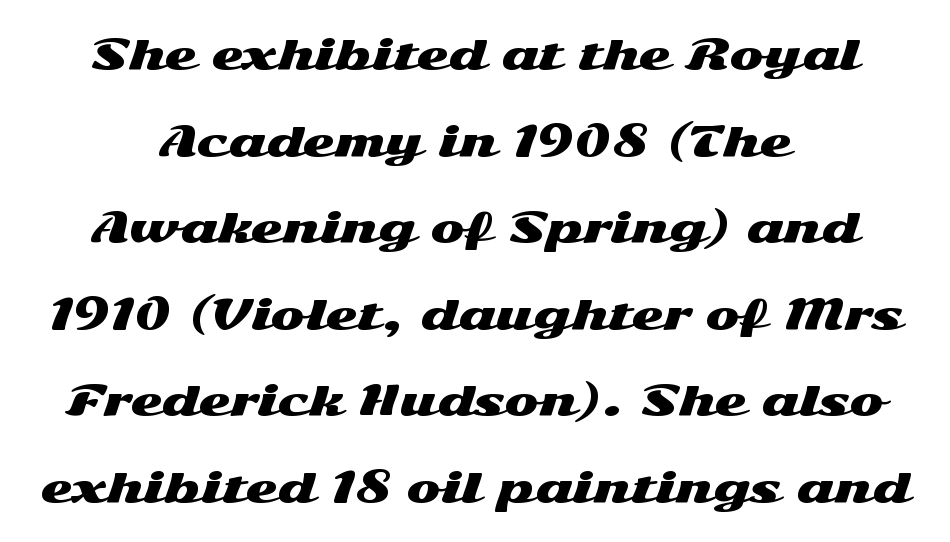
The image shows 41 px wide sans-serif type; set centered, loose line spacing (2.11x), normal letter spacing, not underlined; medium stroke contrast and a medium x-height.
